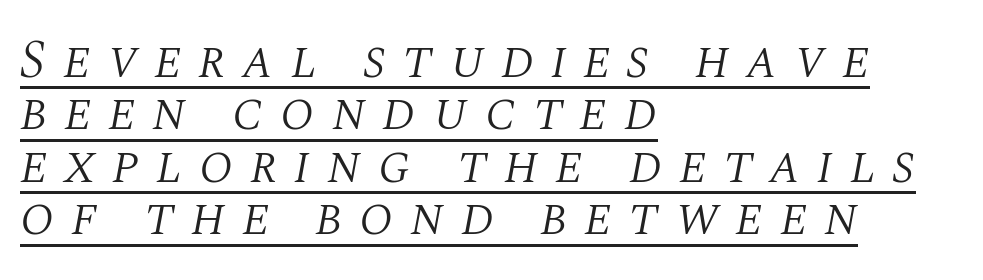
The image shows 53 px light serif type, italic (leaning right); set left-aligned, tight line spacing (0.99x), unusually wide letter spacing (+0.31 em), underlined; medium stroke contrast and a large x-height.
